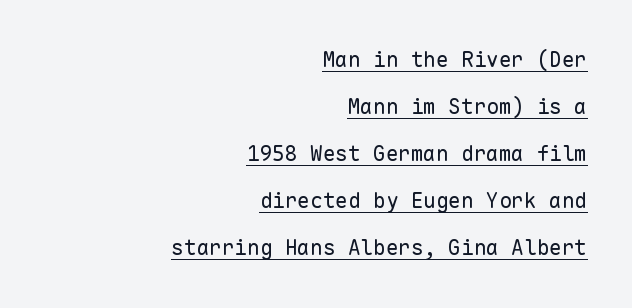
{"italic": "no", "bold": "no", "underline": "yes", "align": "right", "line_spacing": "loose", "line_spacing_ratio": 2.24, "letter_spacing": "normal", "letter_spacing_em": 0.0, "glyph_px": 21}
